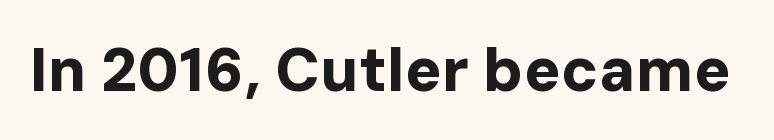
Q: Is the text bold? A: Yes.
Q: Is the text italic (slanted)? A: No, it is upright.
Q: Is the typeface a serif or a sans-serif typeface? A: Sans-serif.
Q: Is the text underlined? A: No.
Q: Is the spacing between letters normal or unusually wide? A: Normal.
Q: Width (condensed, normal, or wide)? A: Normal.
Q: Stroke contrast? A: Low.
Q: x-height? A: Medium.
Q: Monospaced? A: No.
